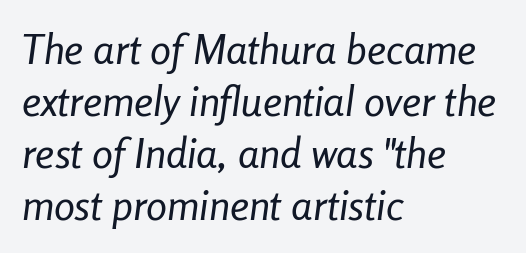
Words appear dense and cohesive because spacing is normal. Beneath every word, the page is bare. These lines were composed using italics. Character widths vary here, with narrow letters taking less room than wide ones.
